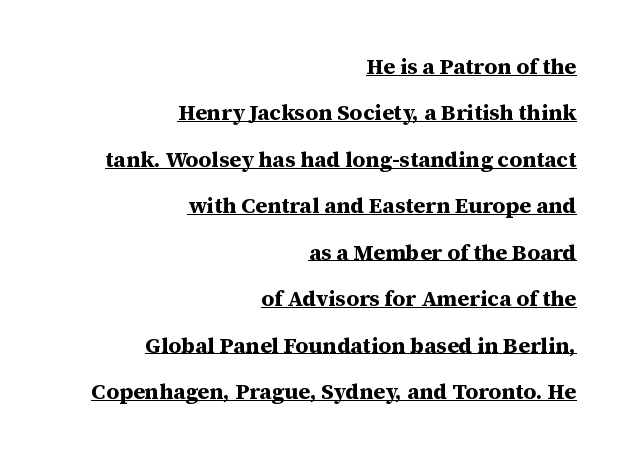
Q: Is the text bold? A: Yes.
Q: Is the text italic (slanted)? A: No, it is upright.
Q: Is the text underlined? A: Yes.
Q: How is the paragraph aligned? A: Right-aligned.
Q: Is the spacing between letters normal or unusually wide? A: Normal.
Q: Is the spacing between lines tight, normal or loose? A: Loose.
